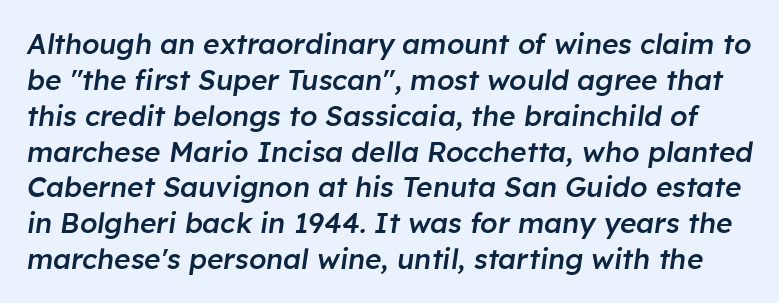
{"italic": "yes", "lean": "right", "slant_degrees": 8, "bold": "semi", "weight": "semibold", "width": "normal", "stroke_contrast": "low", "x_height": "medium", "monospaced": "no", "underline": "no", "line_spacing": "normal", "line_spacing_ratio": 1.28, "letter_spacing": "normal", "letter_spacing_em": 0.0, "glyph_px": 28}
